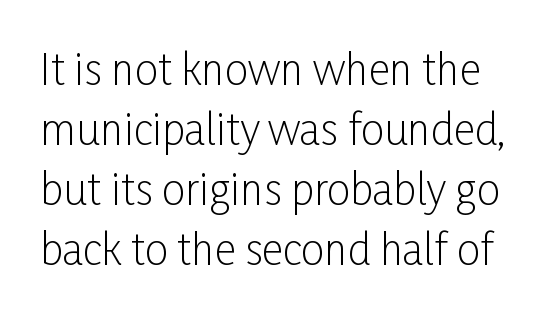
Q: Is the text bold? A: No.
Q: Is the text italic (slanted)? A: No, it is upright.
Q: Is the typeface a serif or a sans-serif typeface? A: Sans-serif.
Q: Is the text underlined? A: No.
Q: Is the spacing between letters normal or unusually wide? A: Normal.
Q: Is the spacing between lines tight, normal or loose? A: Normal.
Q: Width (condensed, normal, or wide)? A: Condensed.
Q: Stroke contrast? A: Low.
Q: x-height? A: Medium.
Q: Monospaced? A: No.
